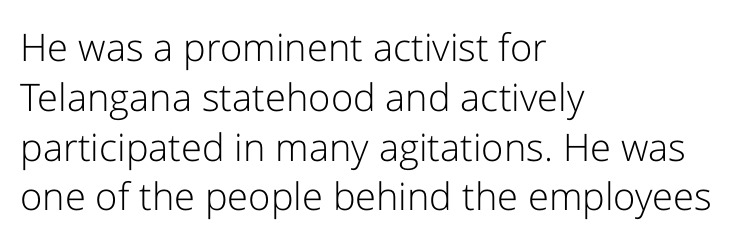
Stroke mass is kept to a normal reading level or below. Character widths vary here, with narrow letters taking less room than wide ones. The lettering holds an erect, upright posture throughout. A student would call this left alignment; a typographer would say flush left, rag right. Honestly, there is no underline to notice here at all. The tracking reads as untouched default to a designer's eye.
